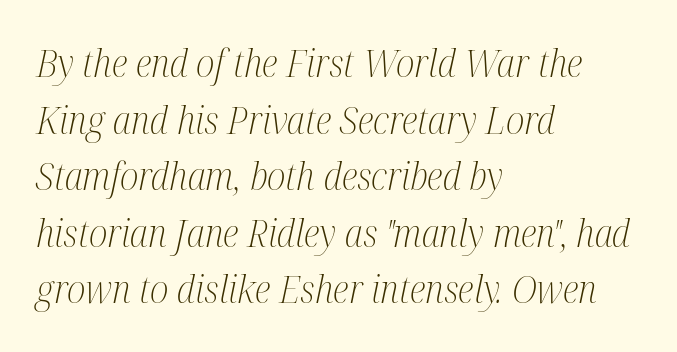
Q: Is the text bold? A: No.
Q: Is the text italic (slanted)? A: Yes, it leans right by about 12 degrees.
Q: Is the typeface a serif or a sans-serif typeface? A: Serif.
Q: Is the text underlined? A: No.
Q: How is the paragraph aligned? A: Left-aligned.
Q: Is the spacing between letters normal or unusually wide? A: Normal.
Q: Is the spacing between lines tight, normal or loose? A: Normal.
Q: Width (condensed, normal, or wide)? A: Condensed.
Q: Stroke contrast? A: Medium.
Q: x-height? A: Medium.
Q: Monospaced? A: No.
